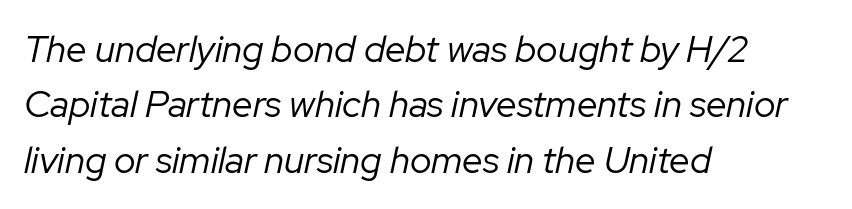
Q: Is the text bold? A: No.
Q: Is the text italic (slanted)? A: Yes, it leans right by about 12 degrees.
Q: Is the text underlined? A: No.
Q: How is the paragraph aligned? A: Left-aligned.
Q: Is the spacing between letters normal or unusually wide? A: Normal.
Q: Is the spacing between lines tight, normal or loose? A: Normal.
Q: Width (condensed, normal, or wide)? A: Normal.
Q: Stroke contrast? A: Low.
Q: x-height? A: Medium.
Q: Monospaced? A: No.
